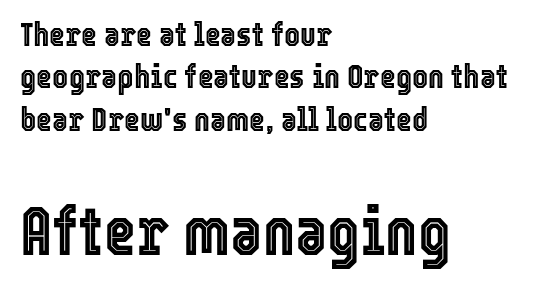
Q: Is the text italic (slanted)? A: No, it is upright.
Q: Is the text underlined? A: No.
Q: How is the paragraph aligned? A: Left-aligned.
Q: Is the spacing between letters normal or unusually wide? A: Normal.
Q: Is the spacing between lines tight, normal or loose? A: Normal.
Q: Which block of text is set in a larger size, the first (top) or the second (bottom)? A: The second (bottom) one.
Q: Width (condensed, normal, or wide)? A: Condensed.
Q: x-height? A: Medium.
Q: Monospaced? A: No.
